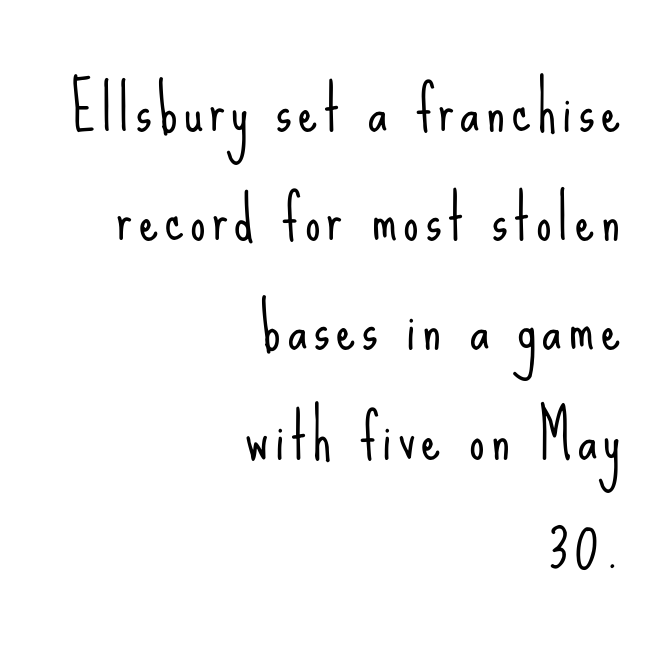
{"serif": "no", "italic": "no", "bold": "no", "weight": "light", "width": "condensed", "stroke_contrast": "low", "x_height": "small", "monospaced": "no", "underline": "no", "align": "right", "line_spacing_ratio": 1.79, "glyph_px": 61}
